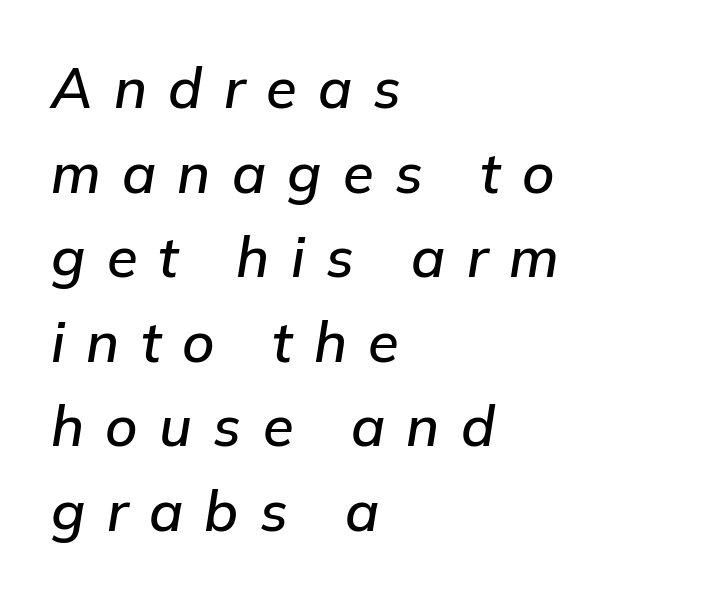
Has an underline been added? It has not. Spacing verdict: proportional, widths tailored to each character. These lines sit exactly where default settings would place them. Characters follow at a spacing far wider than the type designer built in.
